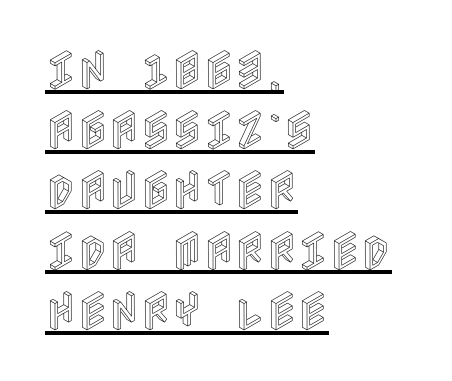
Vertically, the passage feels balanced, rows spaced as you'd expect. Notice how a bar underscores the lettering throughout. The rag falls on the right side of this text block. These lines were composed using upright roman letters. The face used here is rendered with its standard letterfit.
